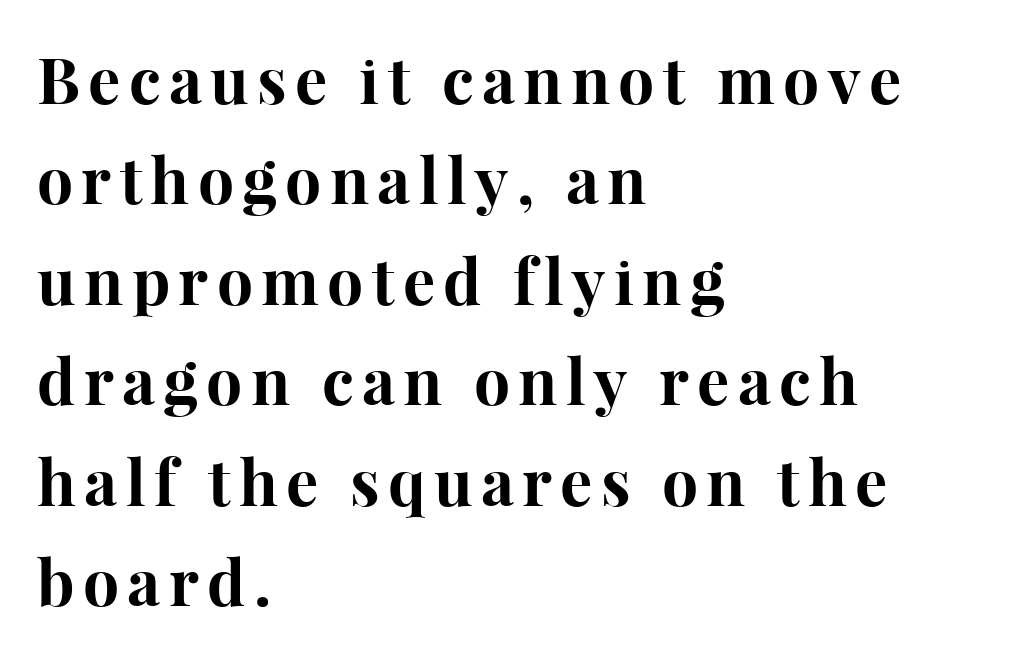
The lines in this sample share a left origin and differ only in where they stop. Whoever set this chose a conventional vertical rhythm. Proportional: the letters do not fall into vertical columns. These lines carry a lot of weight — the face is fully bold.
